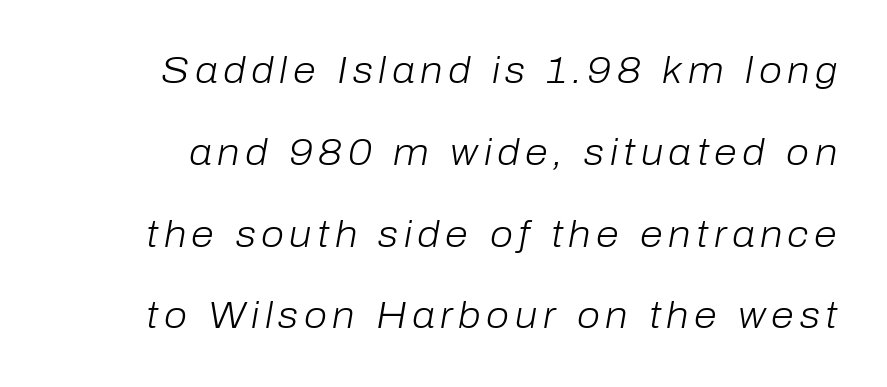
The lines are spread far apart with generous leading. Character widths vary here, with narrow letters taking less room than wide ones. No extra ink here — the face is not bold. The lettering tilts uniformly, giving the passage an italic look.
